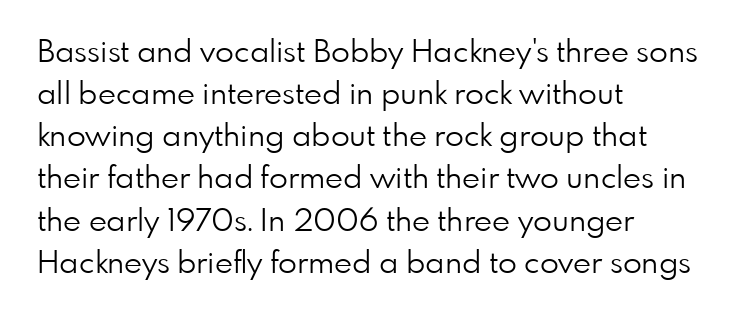
{"serif": "no", "italic": "no", "bold": "no", "weight": "light", "width": "normal", "stroke_contrast": "low", "x_height": "small", "monospaced": "no", "underline": "no", "align": "left", "line_spacing": "normal", "line_spacing_ratio": 1.36, "letter_spacing": "normal", "letter_spacing_em": 0.0, "glyph_px": 31}
